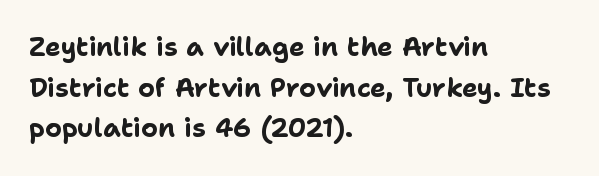
Q: Is the text bold? A: Yes.
Q: Is the text italic (slanted)? A: No, it is upright.
Q: Is the text underlined? A: No.
Q: How is the paragraph aligned? A: Left-aligned.
Q: Is the spacing between letters normal or unusually wide? A: Normal.
Q: Is the spacing between lines tight, normal or loose? A: Normal.
